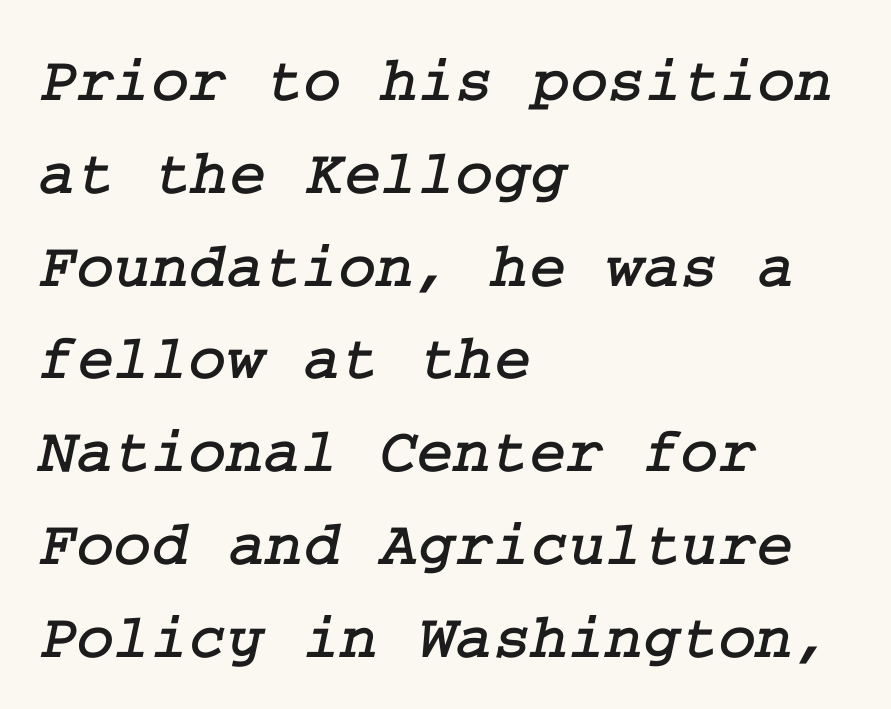
{"serif": "yes", "width": "normal", "stroke_contrast": "low", "x_height": "medium", "underline": "no", "align": "left", "line_spacing": "normal", "line_spacing_ratio": 1.45, "letter_spacing": "normal", "letter_spacing_em": 0.0, "glyph_px": 64}
